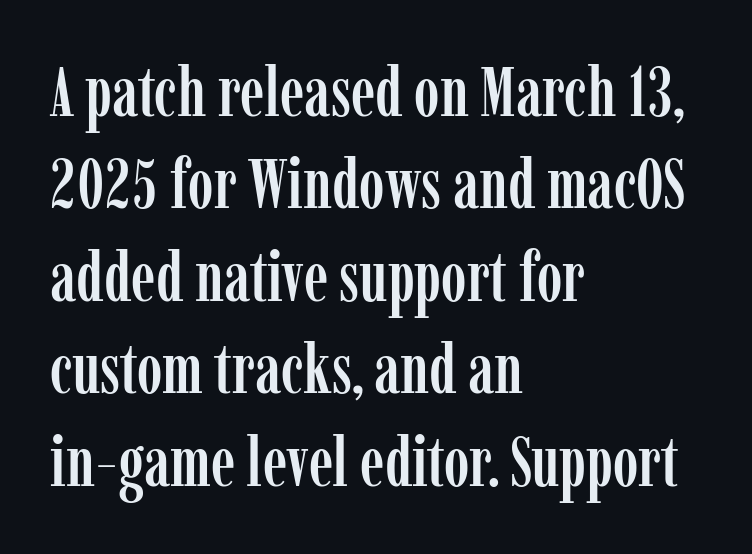
Which margin do the lines hug? The left one — the right edge is uneven. Upright lettering throughout. Bare-footed words on every line. This sample has the flowing, uneven cadence of proportional lettering. A typesetter would call this leading conventional body-copy spacing.
